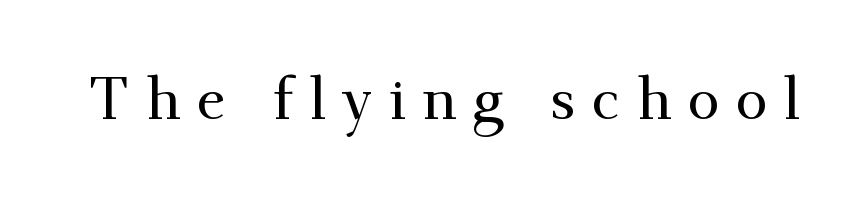
The image shows 59 px serif type, upright; set unusually wide letter spacing (+0.27 em), not underlined; medium stroke contrast and a small x-height.
